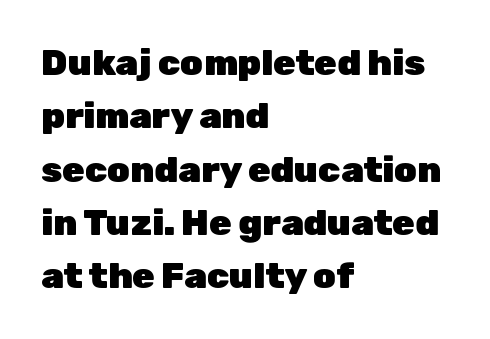
Caption: multi-line text, flush left, ragged right. Each letter keeps its own natural width here, so spacing adapts to shape. Leading: standard. Caption: standard tracking, unaltered. Emphasis by weight is at full strength: bold. Are there feet on the stems? There aren't — it's a sans.
